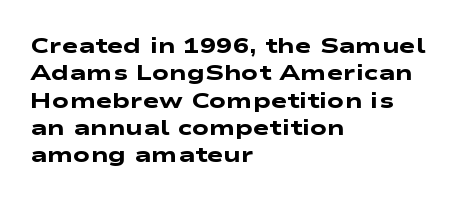
Does extra space separate the letters? No, they use regular spacing. Stroke thickness is high; the sample reads as a true bold. The paragraph shown leans on its left margin. This rendering features lettering with no underline.
